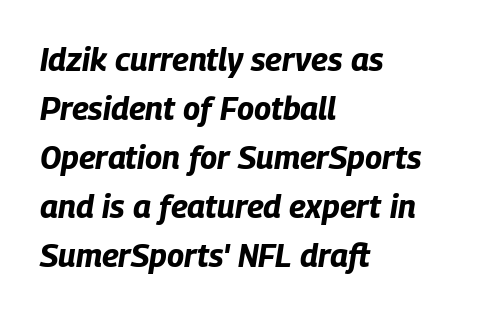
What stands out about the letter spacing? Nothing — it is the standard amount. The foot of each line stays bare and open. The passage shown leans; its letterforms are oblique. Strokes here are thick enough to call this a true bold. These lines are rendered in a variable-pitch font. Visually the block forms a straight wall on the left and a jagged coastline on the right.
